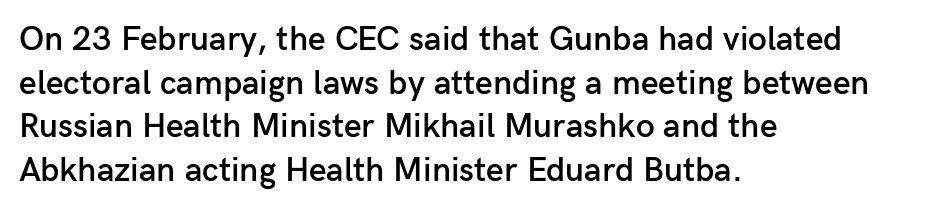
Q: Is the text bold? A: Semi-bold.
Q: Is the text italic (slanted)? A: No, it is upright.
Q: Is the typeface a serif or a sans-serif typeface? A: Sans-serif.
Q: Is the text underlined? A: No.
Q: How is the paragraph aligned? A: Left-aligned.
Q: Is the spacing between letters normal or unusually wide? A: Normal.
Q: Is the spacing between lines tight, normal or loose? A: Normal.
Q: Width (condensed, normal, or wide)? A: Normal.
Q: Stroke contrast? A: Low.
Q: x-height? A: Medium.
Q: Monospaced? A: No.
